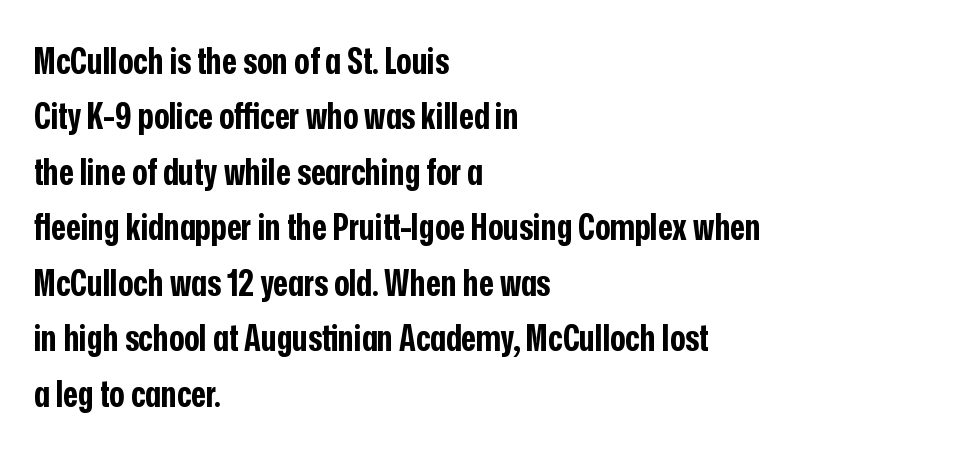
{"serif": "no", "italic": "no", "bold": "yes", "weight": "bold", "width": "condensed", "stroke_contrast": "low", "x_height": "medium", "monospaced": "no", "underline": "no", "align": "left", "line_spacing": "normal", "line_spacing_ratio": 1.54, "letter_spacing": "normal", "letter_spacing_em": 0.0, "glyph_px": 36}
